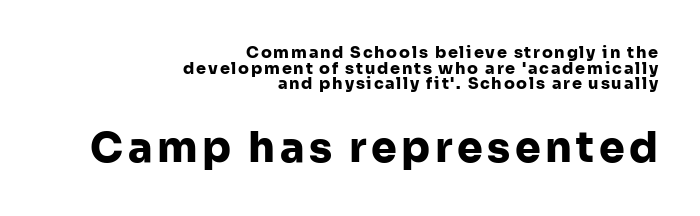
Set as a true bold cut, around the 700 mark. Does the lettering tilt? It doesn't — this is upright. Spacing verdict: proportional, widths tailored to each character. The typesetter chose a ragged-left arrangement here. Beneath every word, the page is bare.
